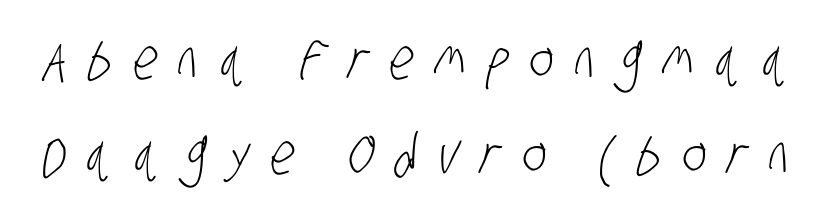
{"serif": "no", "bold": "no", "weight": "light", "width": "condensed", "stroke_contrast": "low", "x_height": "large", "monospaced": "no", "underline": "no", "line_spacing": "normal", "line_spacing_ratio": 1.67, "letter_spacing": "wide", "letter_spacing_em": 0.37, "glyph_px": 57}
